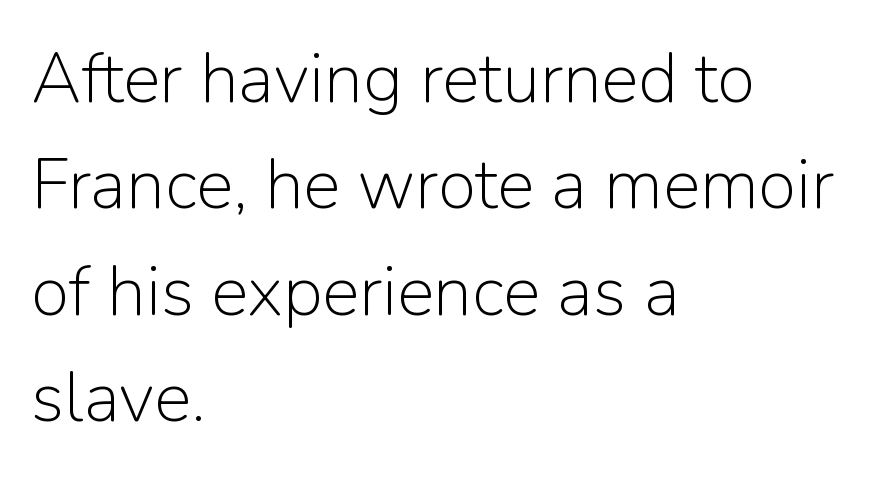
Q: Is the text bold? A: No.
Q: Is the text italic (slanted)? A: No, it is upright.
Q: Is the typeface a serif or a sans-serif typeface? A: Sans-serif.
Q: Is the text underlined? A: No.
Q: How is the paragraph aligned? A: Left-aligned.
Q: Is the spacing between letters normal or unusually wide? A: Normal.
Q: Is the spacing between lines tight, normal or loose? A: Normal.
Q: Width (condensed, normal, or wide)? A: Normal.
Q: Stroke contrast? A: Low.
Q: x-height? A: Medium.
Q: Monospaced? A: No.
